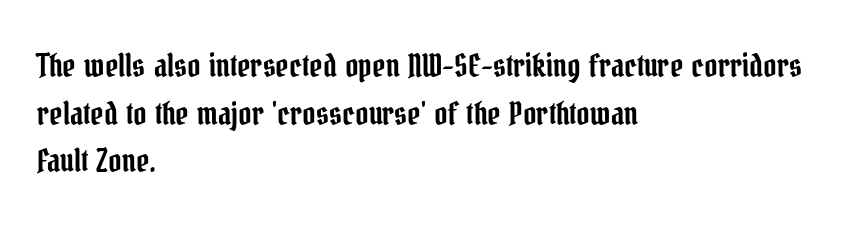
{"serif": "yes", "italic": "no", "width": "condensed", "stroke_contrast": "low", "x_height": "medium", "monospaced": "no", "underline": "no", "align": "left", "line_spacing": "normal", "line_spacing_ratio": 1.49, "letter_spacing": "normal", "letter_spacing_em": 0.0, "glyph_px": 32}
